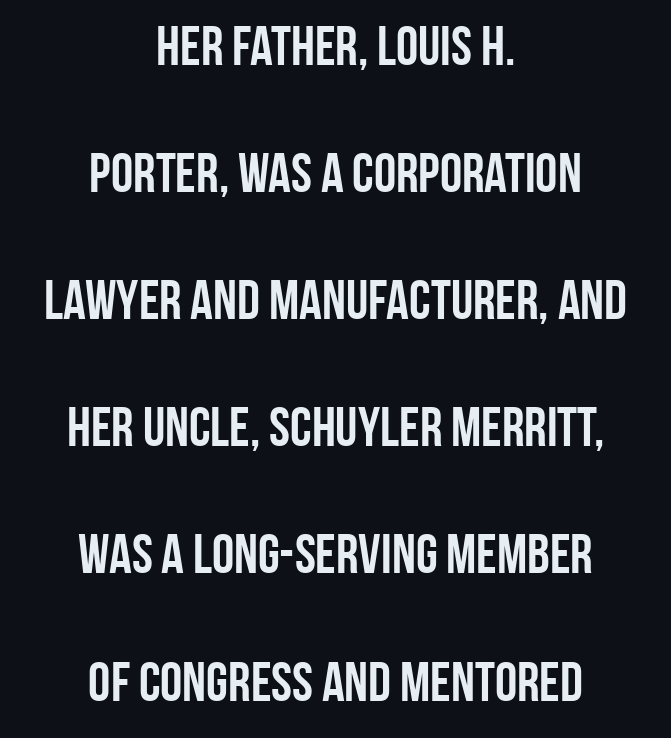
Q: Is the text bold? A: Yes.
Q: Is the text italic (slanted)? A: No, it is upright.
Q: Is the typeface a serif or a sans-serif typeface? A: Sans-serif.
Q: Is the text underlined? A: No.
Q: How is the paragraph aligned? A: Centered.
Q: Is the spacing between letters normal or unusually wide? A: Normal.
Q: Is the spacing between lines tight, normal or loose? A: Loose.
Q: Width (condensed, normal, or wide)? A: Condensed.
Q: Stroke contrast? A: Low.
Q: x-height? A: Large.
Q: Monospaced? A: No.
